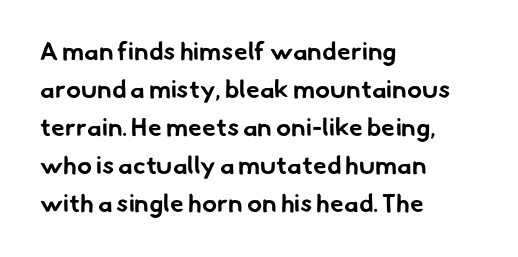
The gap between lines stays unmarked. Normally led — the rows are evenly, conventionally spaced. Alignment: flush left. Compared with an ordinary text face, these strokes are far heavier — a full bold. Students, note that the glyphs here touch the page at normal intervals.
